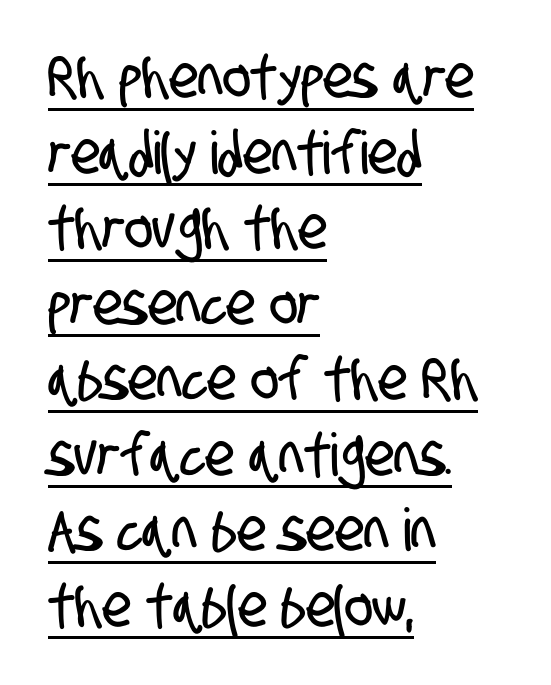
Q: Is the typeface a serif or a sans-serif typeface? A: Sans-serif.
Q: Is the text underlined? A: Yes.
Q: How is the paragraph aligned? A: Left-aligned.
Q: Is the spacing between letters normal or unusually wide? A: Normal.
Q: Is the spacing between lines tight, normal or loose? A: Normal.
Q: Width (condensed, normal, or wide)? A: Condensed.
Q: Stroke contrast? A: Low.
Q: x-height? A: Large.
Q: Monospaced? A: No.
